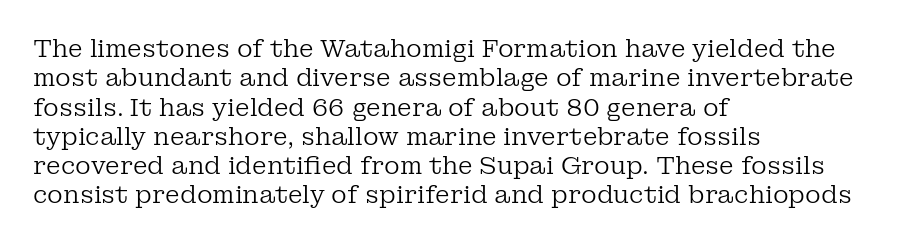
Q: Is the text bold? A: No.
Q: Is the text italic (slanted)? A: No, it is upright.
Q: Is the text underlined? A: No.
Q: How is the paragraph aligned? A: Left-aligned.
Q: Is the spacing between letters normal or unusually wide? A: Normal.
